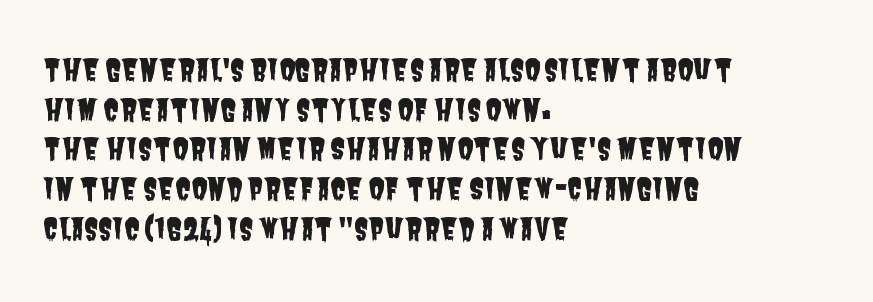
Students, note that the glyphs here touch the page at normal intervals. The string is rendered with underlining switched off. The letters advance in unequal steps, a hallmark of proportional type. The passage shown stacks its lines at a standard gap. Compared with a centered layout, this one pins lines to the left instead. The letters carry no serifs — their stems end cleanly without finishing strokes.
